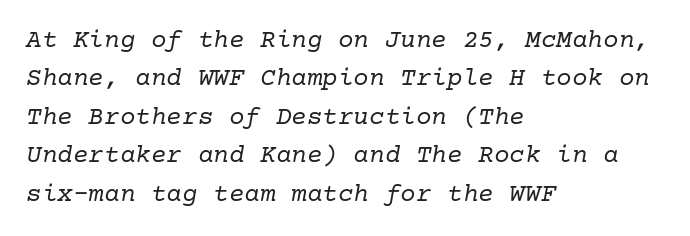
The image shows 26 px text type, italic (leaning right); set left-aligned, normal line spacing (1.48x), normal letter spacing, not underlined.
